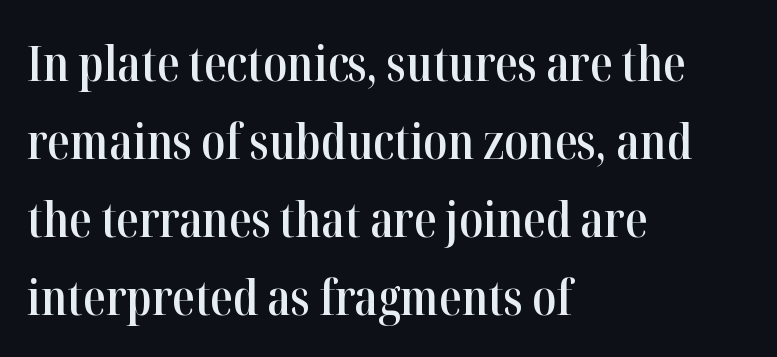
Layout note: lines flush left. The face used here is seriffed, in the tradition of book romans. Observe the ordinary spacing: letters are neighbours, not strangers. Interline gaps are of average width in this sample. The type sits square on the baseline with zero lean. Character widths vary here, with narrow letters taking less room than wide ones.
